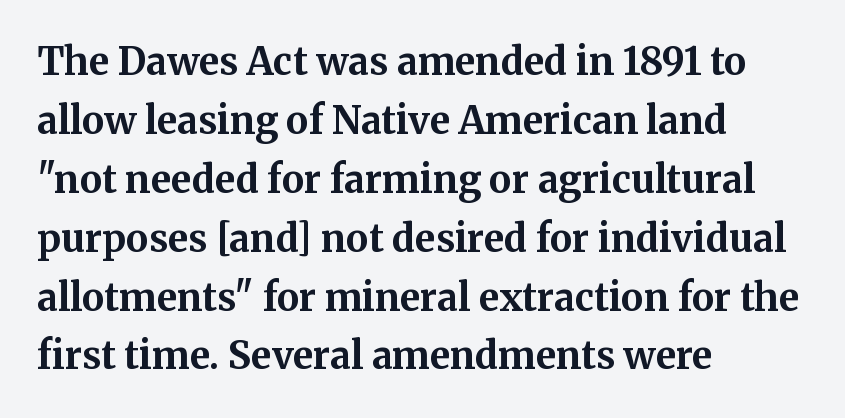
The image shows 38 px bold serif type, upright; set left-aligned, normal line spacing (1.55x), normal letter spacing, not underlined; medium stroke contrast and a medium x-height.
